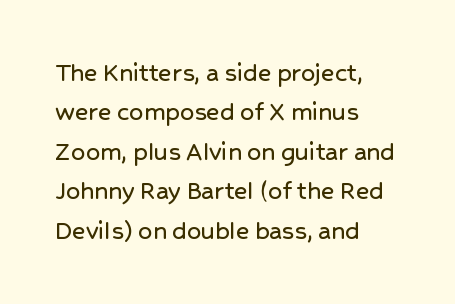
{"serif": "no", "italic": "no", "width": "normal", "stroke_contrast": "low", "x_height": "medium", "monospaced": "no", "underline": "no", "align": "left", "line_spacing": "normal", "line_spacing_ratio": 1.41, "letter_spacing": "normal", "letter_spacing_em": 0.0, "glyph_px": 28}
